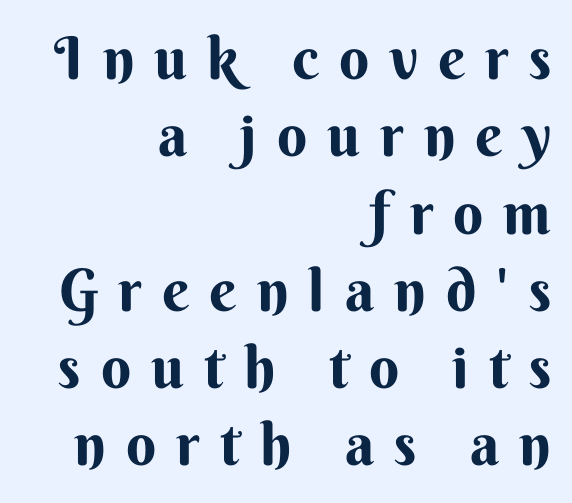
The line-height multiplier appears to be the usual default. Typeset ragged left — the right edge is the straight one. Anything drawn beneath the words? Only blank space. These lines have a slow, spaced-out rhythm from letter to letter. A full-strength bold gives these letters their thick strokes. Character widths vary here, with narrow letters taking less room than wide ones.
